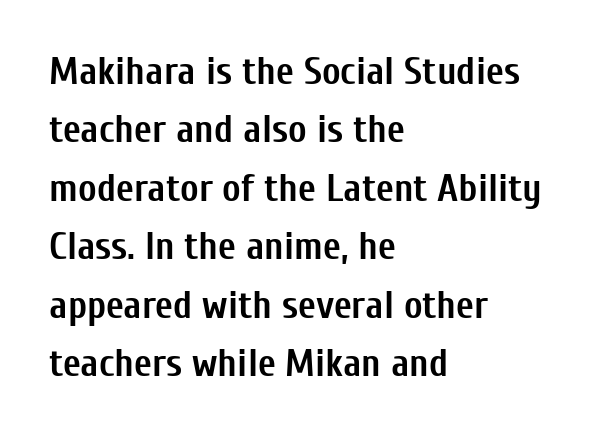
The image shows 39 px semibold, condensed sans-serif type, upright; set left-aligned, normal line spacing (1.5x), normal letter spacing, not underlined; low stroke contrast and a medium x-height.
